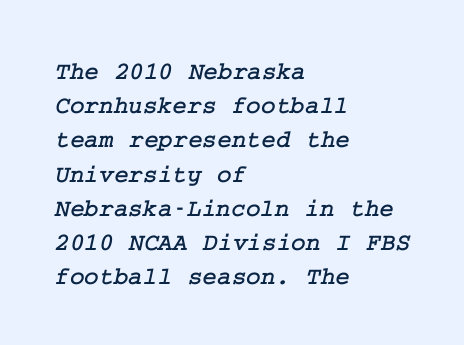
The image shows 25 px text type; set left-aligned, normal line spacing (1.37x), normal letter spacing, not underlined.
